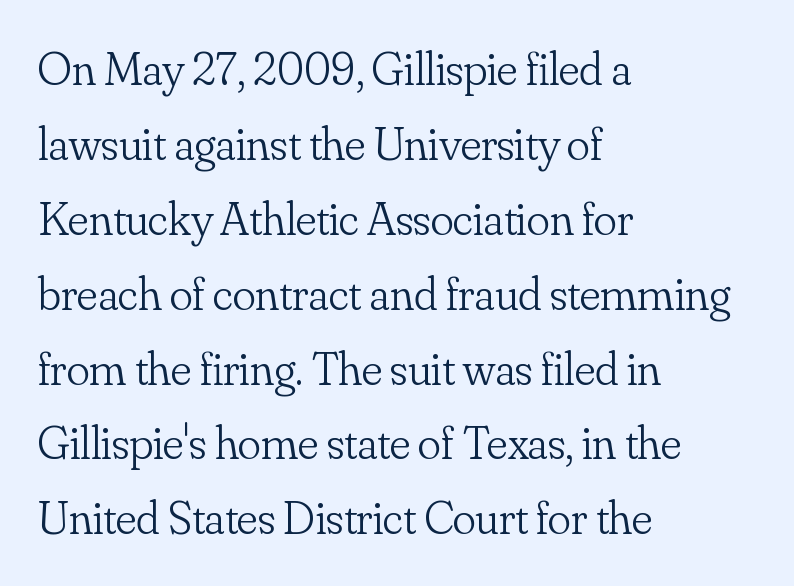
{"serif": "yes", "italic": "no", "bold": "no", "weight": "light", "width": "normal", "stroke_contrast": "low", "x_height": "small", "monospaced": "no", "underline": "no", "align": "left", "line_spacing": "normal", "line_spacing_ratio": 1.56, "letter_spacing": "normal", "letter_spacing_em": 0.0, "glyph_px": 48}
